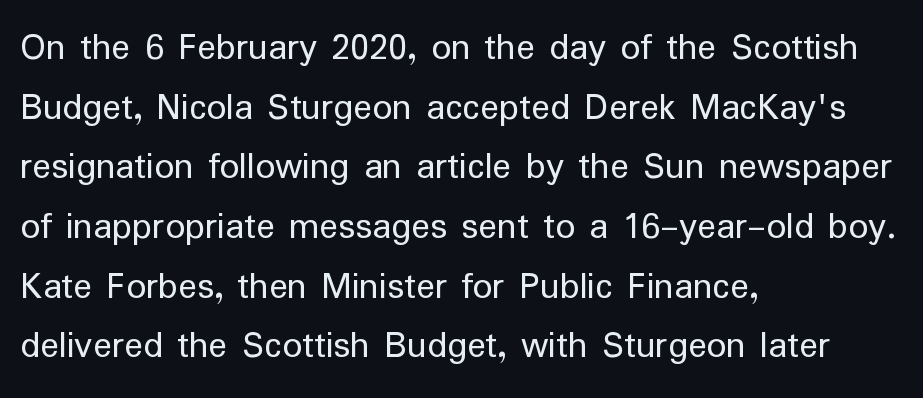
{"serif": "no", "italic": "no", "bold": "no", "weight": "regular", "width": "normal", "stroke_contrast": "low", "x_height": "medium", "monospaced": "no", "underline": "no", "align": "left", "line_spacing": "normal", "line_spacing_ratio": 1.53, "letter_spacing": "normal", "letter_spacing_em": 0.0, "glyph_px": 39}
